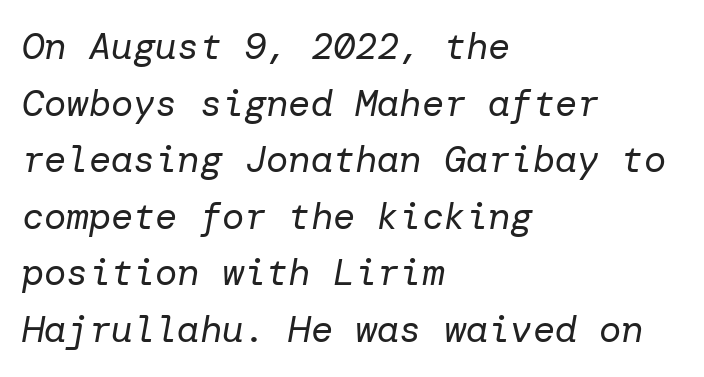
The horizontal fit of the characters is conventional and even. The gap between lines stays unmarked. The face looks like a standard text weight, possibly lighter. Italic? Definitely — the glyphs are oblique.
